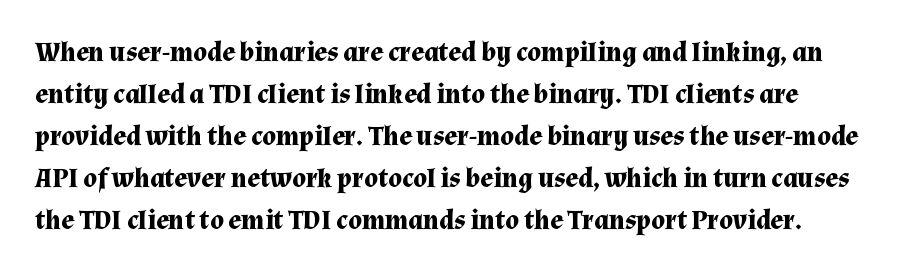
{"italic": "no", "bold": "yes", "underline": "no", "align": "left", "line_spacing": "normal", "line_spacing_ratio": 1.56, "letter_spacing": "normal", "letter_spacing_em": 0.0, "glyph_px": 27}
